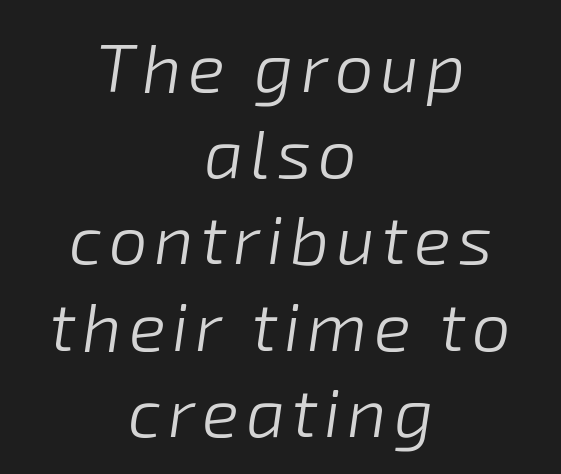
Q: Is the text bold? A: No.
Q: Is the text italic (slanted)? A: Yes, it leans right by about 8 degrees.
Q: Is the text underlined? A: No.
Q: How is the paragraph aligned? A: Centered.
Q: Is the spacing between lines tight, normal or loose? A: Normal.
Q: Width (condensed, normal, or wide)? A: Normal.
Q: Stroke contrast? A: Low.
Q: x-height? A: Medium.
Q: Monospaced? A: No.
